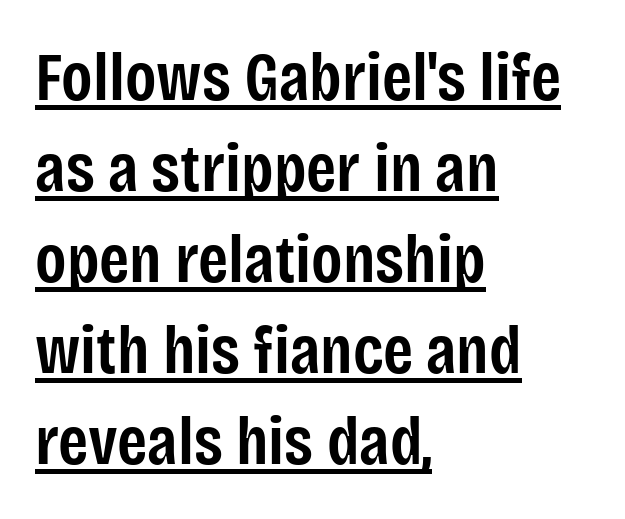
The image shows 69 px semibold, condensed sans-serif type, upright; set left-aligned, normal line spacing (1.32x), normal letter spacing, underlined; low stroke contrast and a large x-height.
